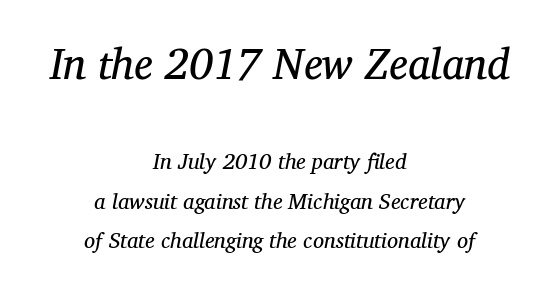
The image shows 43 px regular-weight serif type, italic (leaning right); set centered, line spacing 1.79x, normal letter spacing, not underlined; the first (top) block is 1.95x larger; medium stroke contrast and a medium x-height.
